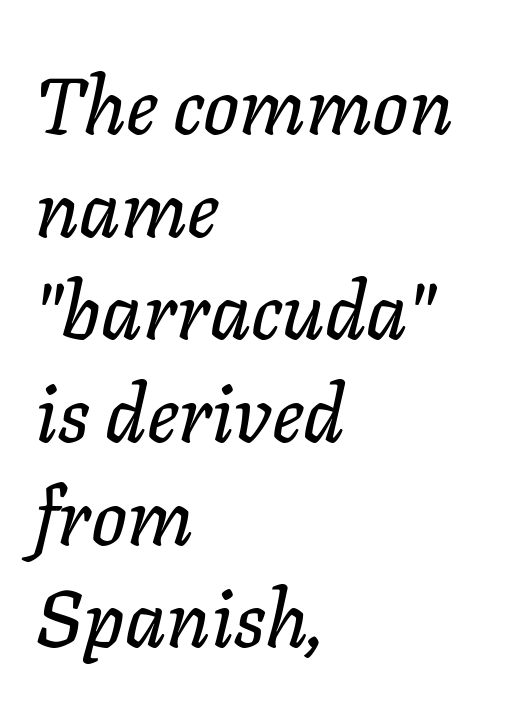
{"italic": "yes", "lean": "right", "slant_degrees": 11, "width": "normal", "stroke_contrast": "low", "x_height": "medium", "monospaced": "no", "underline": "no", "align": "left", "line_spacing": "normal", "line_spacing_ratio": 1.3, "letter_spacing": "normal", "letter_spacing_em": 0.0, "glyph_px": 79}
